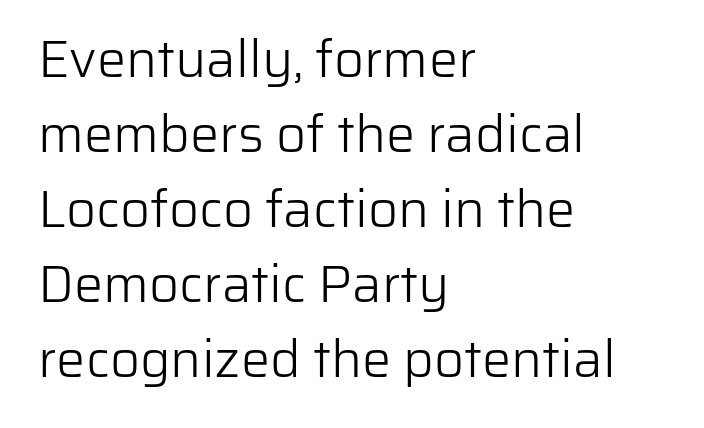
Look at the tracking — it's just the regular setting, nothing added. Italic: no, the glyphs are upright roman. A student would call this left alignment; a typographer would say flush left, rag right. Lines of text with bare space underneath. Is there much room between lines? A standard amount, neither cramped nor airy.
